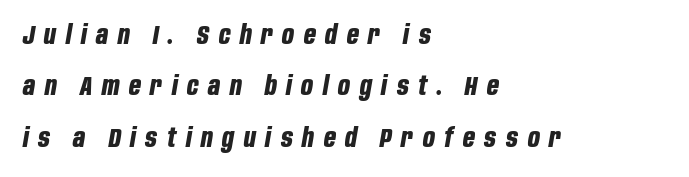
The image shows 26 px bold type, italic (leaning right); set left-aligned, loose line spacing (1.98x), unusually wide letter spacing (+0.37 em), not underlined.
